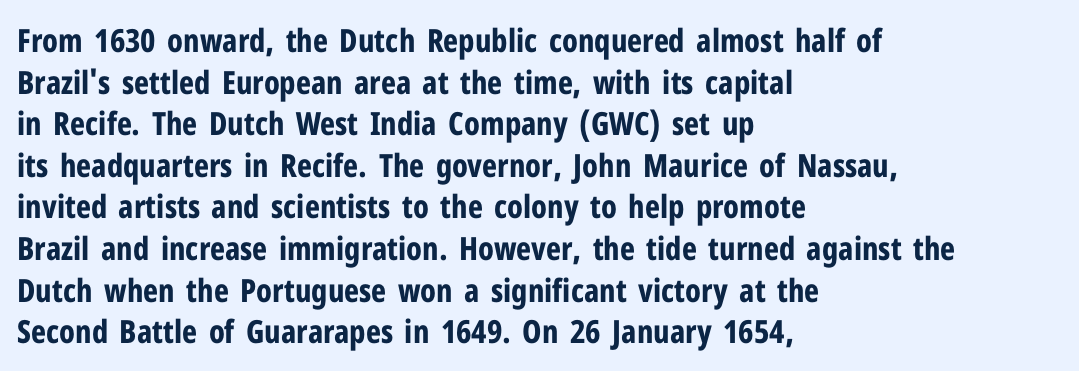
{"serif": "no", "italic": "no", "bold": "yes", "weight": "bold", "width": "condensed", "stroke_contrast": "low", "x_height": "medium", "monospaced": "no", "underline": "no", "align": "left", "line_spacing": "normal", "line_spacing_ratio": 1.3, "letter_spacing": "normal", "letter_spacing_em": 0.0, "glyph_px": 32}
